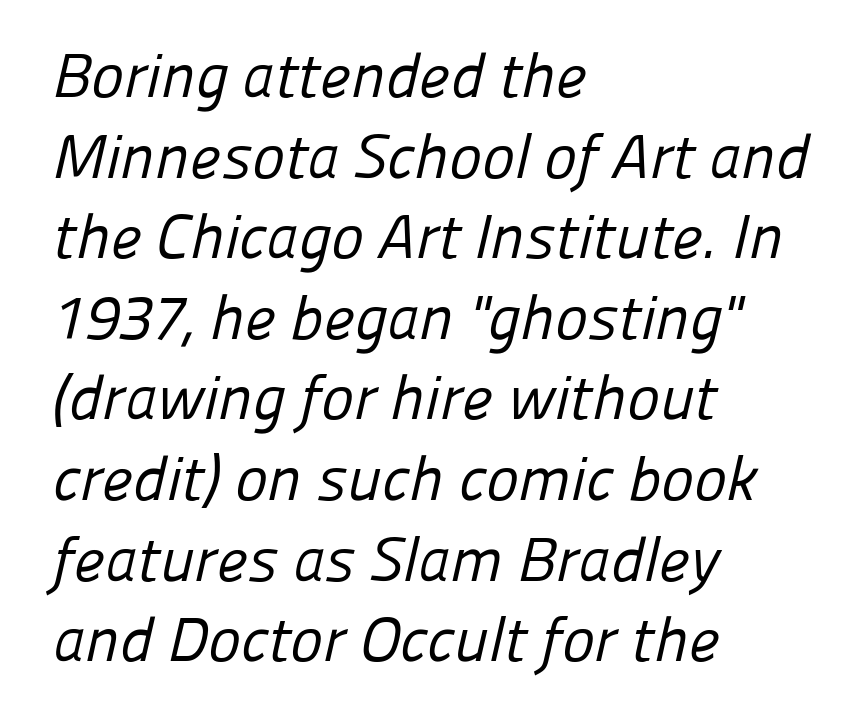
Q: Is the text bold? A: No.
Q: Is the typeface a serif or a sans-serif typeface? A: Sans-serif.
Q: Is the text underlined? A: No.
Q: How is the paragraph aligned? A: Left-aligned.
Q: Is the spacing between letters normal or unusually wide? A: Normal.
Q: Is the spacing between lines tight, normal or loose? A: Normal.
Q: Width (condensed, normal, or wide)? A: Normal.
Q: Stroke contrast? A: Low.
Q: x-height? A: Medium.
Q: Monospaced? A: No.
